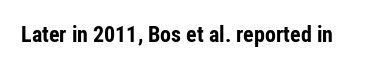
Short note: letters normally spaced. Words float on clear page, feet unadorned. The letters stand upright; this is a roman face. Heavy, bold letterforms.
